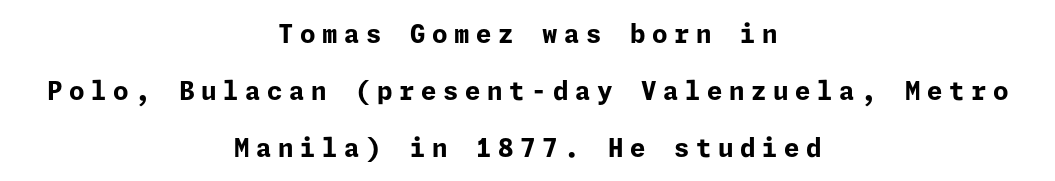
Typeset on center — no edge is straight. Weight: bold. Tall strokes in this sample are plumb rather than angled. Spacing between characters has been opened up far beyond the box default. Lines of text with bare space underneath. Whoever set this chose breathing room over compactness in the vertical rhythm.
